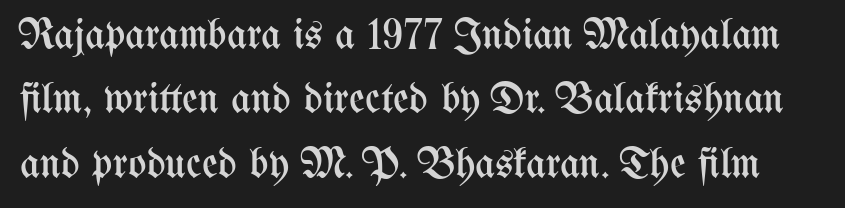
Q: Is the text bold? A: No.
Q: Is the text italic (slanted)? A: No, it is upright.
Q: Is the text underlined? A: No.
Q: Is the spacing between letters normal or unusually wide? A: Normal.
Q: Is the spacing between lines tight, normal or loose? A: Normal.
Q: Width (condensed, normal, or wide)? A: Condensed.
Q: Stroke contrast? A: Medium.
Q: x-height? A: Medium.
Q: Monospaced? A: No.
